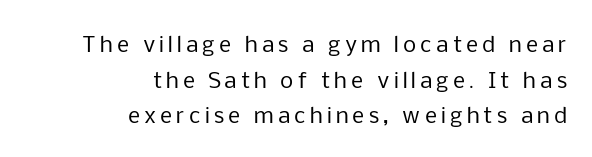
Students, observe: this is what conventionally led text looks like. Type without underlining. One-word summary of the alignment: right. Display-style spreading of the glyphs; the letterfit is very open.
